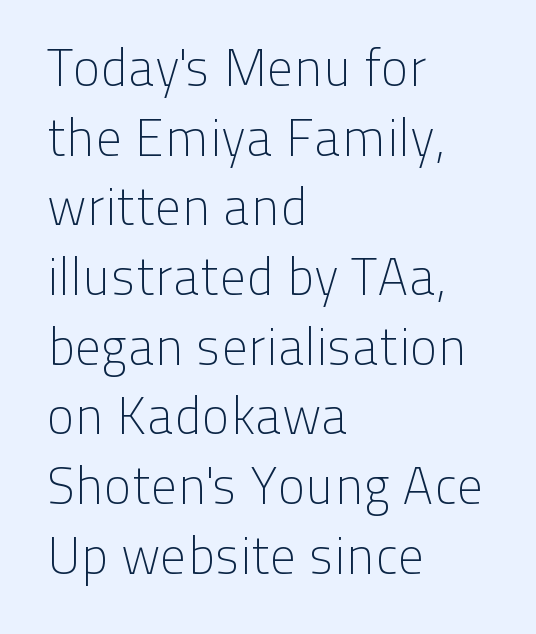
The strokes carry an ordinary text weight at most. Think of a printed novel: that variable character pitch is what you see here. Designer's note — italics off, roman on. This block has exactly the height ordinary leading produces. No feet cap the strokes, marking this as sans-serif type.
